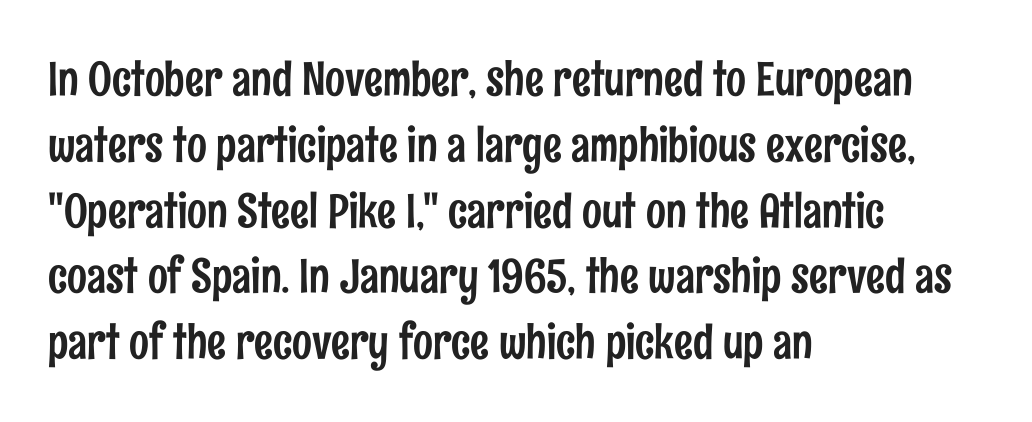
The string is rendered with underlining switched off. The rendering uses natural spacing where letterforms have individual widths. The letters stand upright; this is a roman face. Note: no serifs on the glyphs. The rendering anchors every line to the left-hand side.
